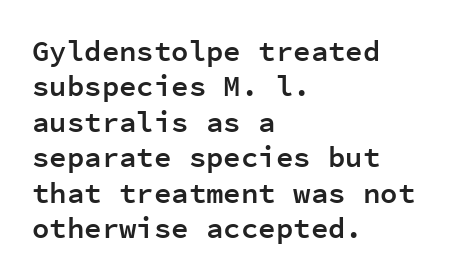
{"serif": "no", "italic": "no", "bold": "semi", "weight": "semibold", "width": "normal", "stroke_contrast": "low", "x_height": "medium", "monospaced": "yes", "underline": "no", "align": "left", "line_spacing_ratio": 1.22, "letter_spacing": "normal", "letter_spacing_em": 0.0, "glyph_px": 29}
